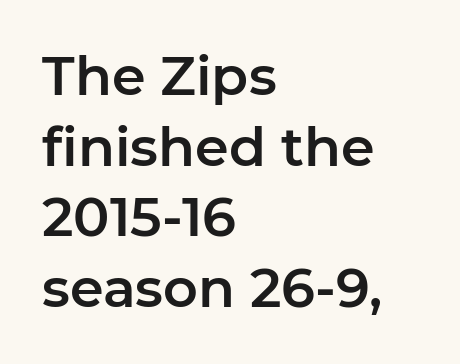
Font category for this specimen: sans-serif. Ascenders rise straight up at ninety degrees. The foot of each line stays bare and open. The face used here is rendered with its standard letterfit. Each line starts at the same left margin while the right side varies.
